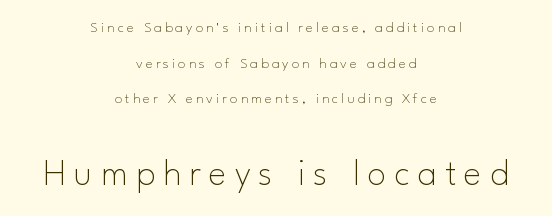
Q: Is the text bold? A: No.
Q: Is the text italic (slanted)? A: No, it is upright.
Q: Is the typeface a serif or a sans-serif typeface? A: Sans-serif.
Q: Is the text underlined? A: No.
Q: How is the paragraph aligned? A: Centered.
Q: Is the spacing between letters normal or unusually wide? A: Unusually wide.
Q: Is the spacing between lines tight, normal or loose? A: Loose.
Q: Which block of text is set in a larger size, the first (top) or the second (bottom)? A: The second (bottom) one.
Q: Width (condensed, normal, or wide)? A: Normal.
Q: Stroke contrast? A: Low.
Q: x-height? A: Small.
Q: Monospaced? A: No.
